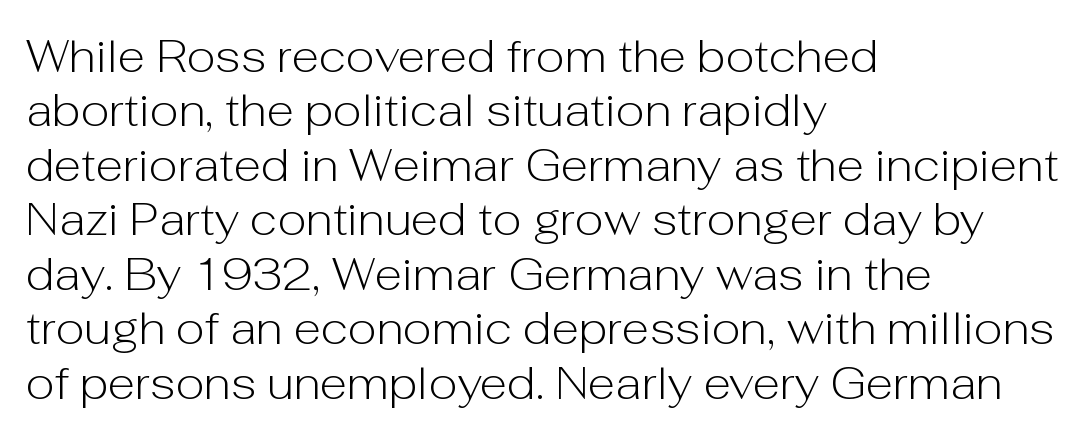
{"serif": "no", "italic": "no", "bold": "no", "weight": "light", "width": "normal", "stroke_contrast": "low", "x_height": "medium", "monospaced": "no", "underline": "no", "align": "left", "line_spacing_ratio": 1.21, "letter_spacing": "normal", "letter_spacing_em": 0.0, "glyph_px": 45}
